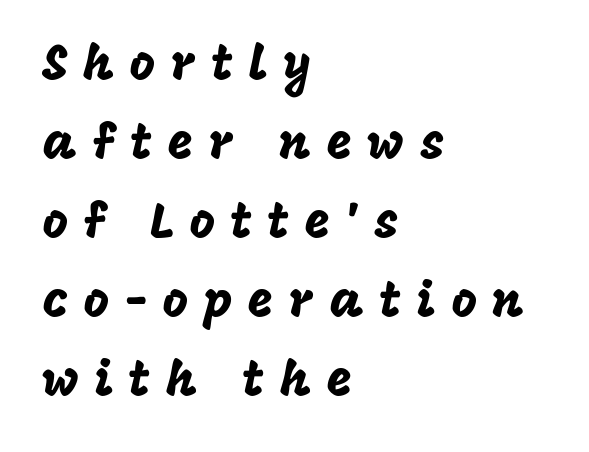
Q: Is the text italic (slanted)? A: Yes.
Q: Is the typeface a serif or a sans-serif typeface? A: Sans-serif.
Q: Is the text underlined? A: No.
Q: How is the paragraph aligned? A: Left-aligned.
Q: Is the spacing between letters normal or unusually wide? A: Unusually wide.
Q: Is the spacing between lines tight, normal or loose? A: Normal.
Q: Width (condensed, normal, or wide)? A: Normal.
Q: Stroke contrast? A: Low.
Q: x-height? A: Large.
Q: Monospaced? A: No.
